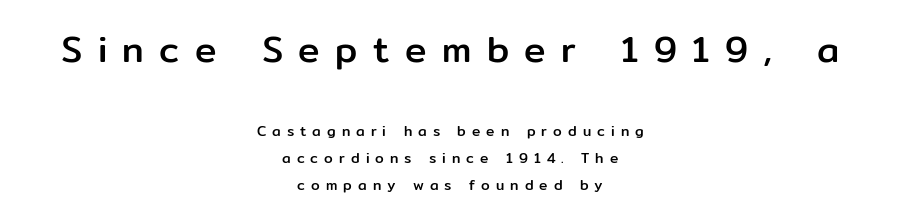
Does the bottom block carry the larger type? No, the top block does. Posture: straight, roman, zero tilt. Type without underlining. If you measured baseline to baseline, you'd find a long distance. Compared with typical body copy, the letter spacing here is much looser.
